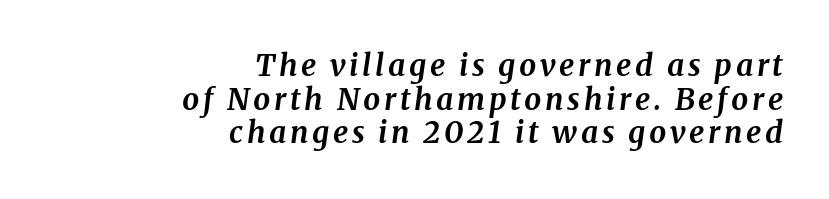
The lettering tilts uniformly, giving the passage an italic look. Letterform terminals end in serifs throughout the passage. This sample has the flowing, uneven cadence of proportional lettering. Any mark beneath the type? The region is blank.
